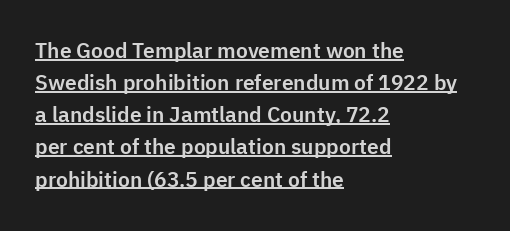
Q: Is the text italic (slanted)? A: No, it is upright.
Q: Is the text underlined? A: Yes.
Q: How is the paragraph aligned? A: Left-aligned.
Q: Is the spacing between letters normal or unusually wide? A: Normal.
Q: Is the spacing between lines tight, normal or loose? A: Normal.
